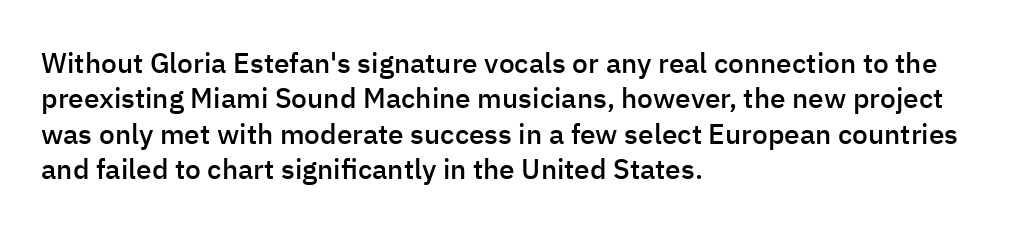
The face used here is a sans, in the tradition of grotesques and geometrics. A typesetter would call this zero additional tracking. Proportional: the letters do not fall into vertical columns. Leftover space on each line is placed entirely after the last word. Regular leading.
